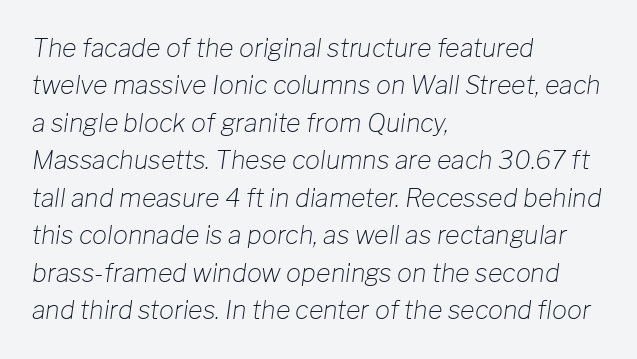
The image shows 25 px text type, italic (leaning right); set left-aligned, normal line spacing (1.5x), normal letter spacing, not underlined.
